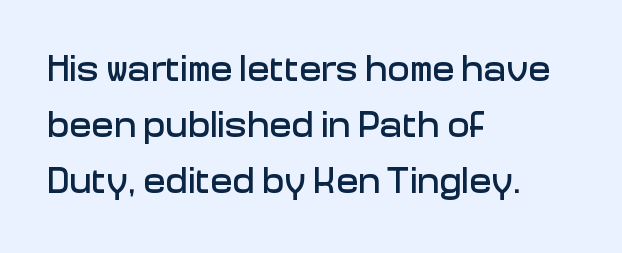
{"serif": "no", "italic": "no", "width": "normal", "stroke_contrast": "low", "x_height": "medium", "monospaced": "no", "underline": "no", "align": "left", "line_spacing": "normal", "line_spacing_ratio": 1.52, "letter_spacing": "normal", "letter_spacing_em": 0.0, "glyph_px": 37}
